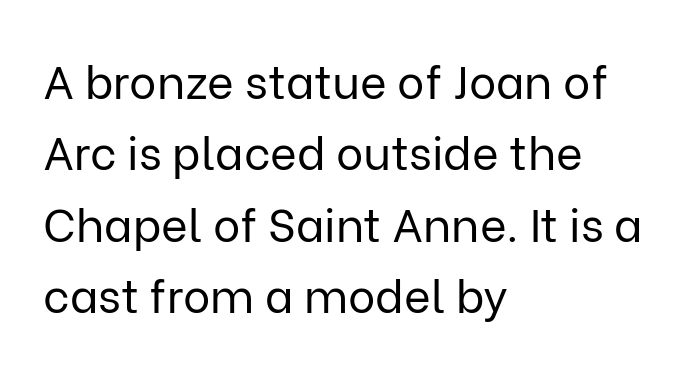
How would I describe the line gaps? Plain and ordinary. Clear beneath every line of the passage. Counters stay open thanks to moderate or lighter strokes. Where is the straight margin? On the left. Does the type have serifs? No, each stem ends abruptly.
